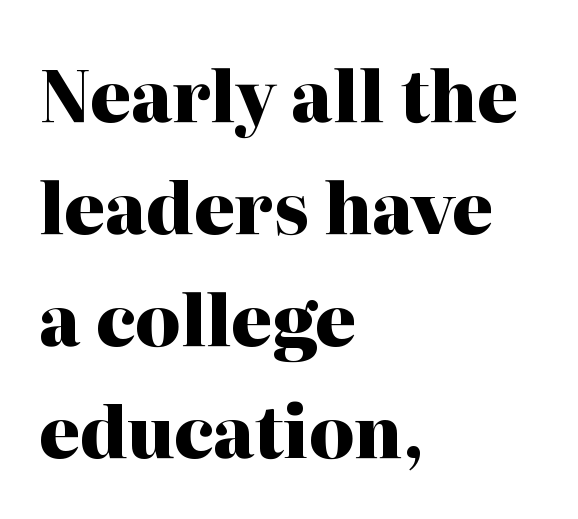
Q: Is the text bold? A: Yes.
Q: Is the text italic (slanted)? A: No, it is upright.
Q: Is the typeface a serif or a sans-serif typeface? A: Serif.
Q: Is the text underlined? A: No.
Q: How is the paragraph aligned? A: Left-aligned.
Q: Is the spacing between letters normal or unusually wide? A: Normal.
Q: Is the spacing between lines tight, normal or loose? A: Normal.
Q: Width (condensed, normal, or wide)? A: Normal.
Q: Stroke contrast? A: High.
Q: x-height? A: Medium.
Q: Monospaced? A: No.
